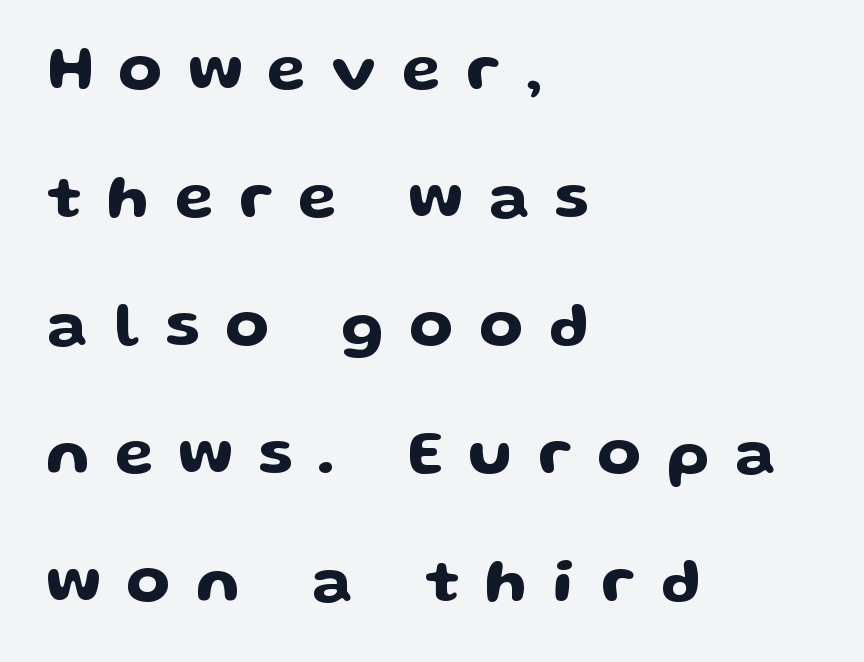
{"serif": "no", "italic": "no", "width": "wide", "stroke_contrast": "low", "x_height": "medium", "monospaced": "no", "underline": "no", "align": "left", "line_spacing": "loose", "line_spacing_ratio": 2.03, "letter_spacing": "wide", "letter_spacing_em": 0.41, "glyph_px": 63}
